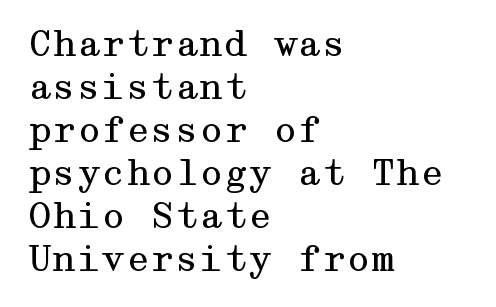
Q: Is the text bold? A: No.
Q: Is the text italic (slanted)? A: No, it is upright.
Q: Is the typeface a serif or a sans-serif typeface? A: Serif.
Q: Is the text underlined? A: No.
Q: How is the paragraph aligned? A: Left-aligned.
Q: Is the spacing between letters normal or unusually wide? A: Normal.
Q: Width (condensed, normal, or wide)? A: Wide.
Q: Stroke contrast? A: Medium.
Q: x-height? A: Medium.
